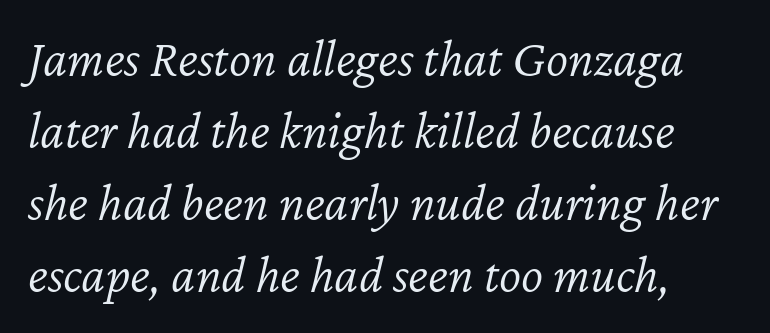
There is no visible air inserted between adjacent glyphs. Decoration check: the copy has no underline. Where is the straight margin? On the left. Nothing heavy about these letters — not bold at all.
